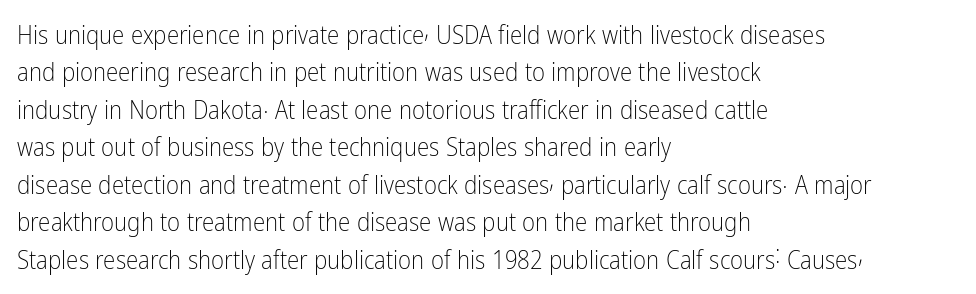
Q: Is the text bold? A: No.
Q: Is the text italic (slanted)? A: No, it is upright.
Q: Is the text underlined? A: No.
Q: How is the paragraph aligned? A: Left-aligned.
Q: Is the spacing between letters normal or unusually wide? A: Normal.
Q: Is the spacing between lines tight, normal or loose? A: Normal.
